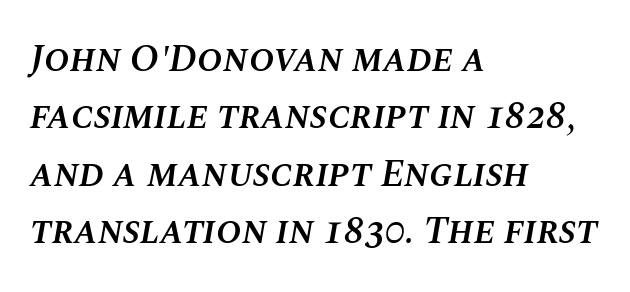
{"italic": "yes", "lean": "right", "slant_degrees": 10, "bold": "semi", "weight": "semibold", "width": "normal", "stroke_contrast": "medium", "x_height": "large", "monospaced": "no", "underline": "no", "align": "left", "line_spacing": "normal", "line_spacing_ratio": 1.51, "letter_spacing": "normal", "letter_spacing_em": 0.0, "glyph_px": 38}
